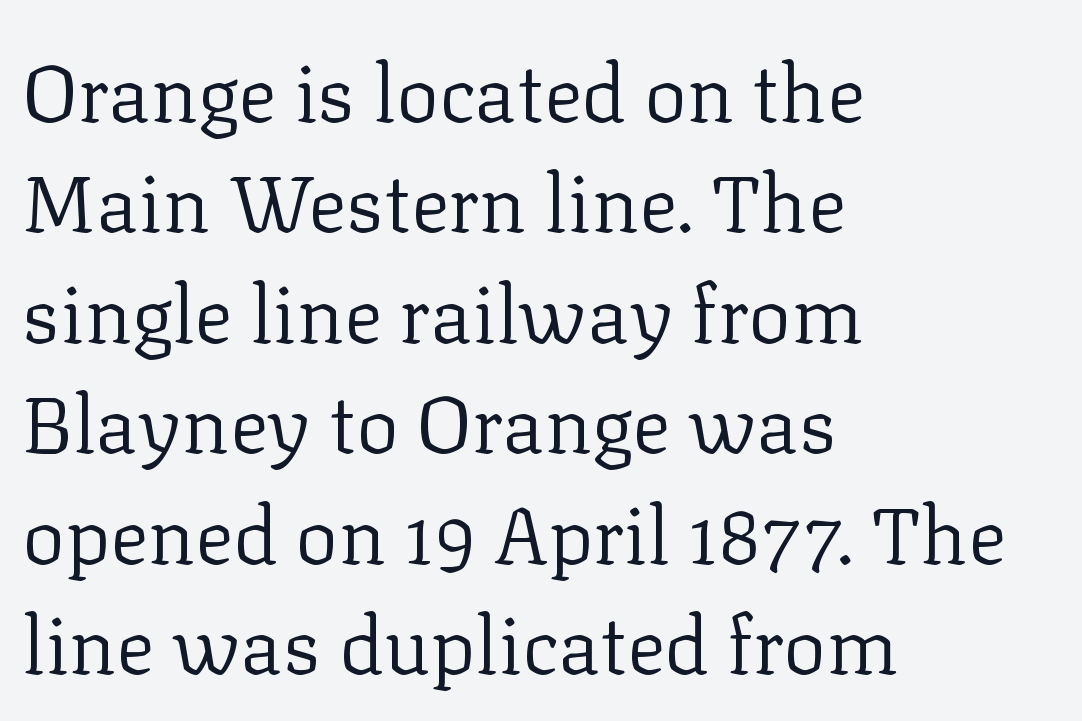
Line spacing here is normal. Beneath every word, the page is bare. This sample has the flowing, uneven cadence of proportional lettering. In CSS terms this would be text-align: left.
